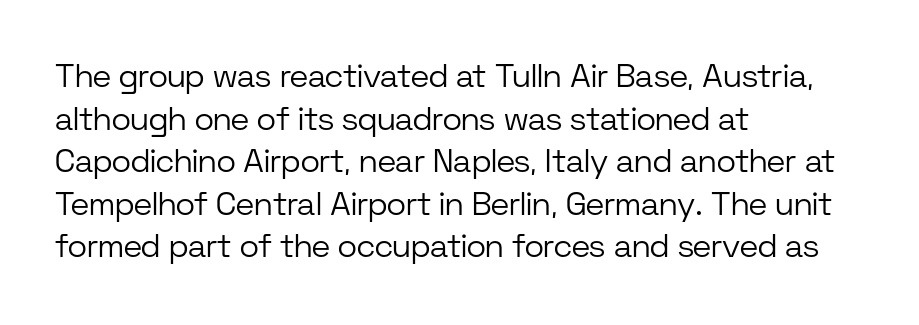
The image shows 33 px light sans-serif type, upright; set left-aligned, normal line spacing (1.29x), normal letter spacing, not underlined; low stroke contrast and a medium x-height.
